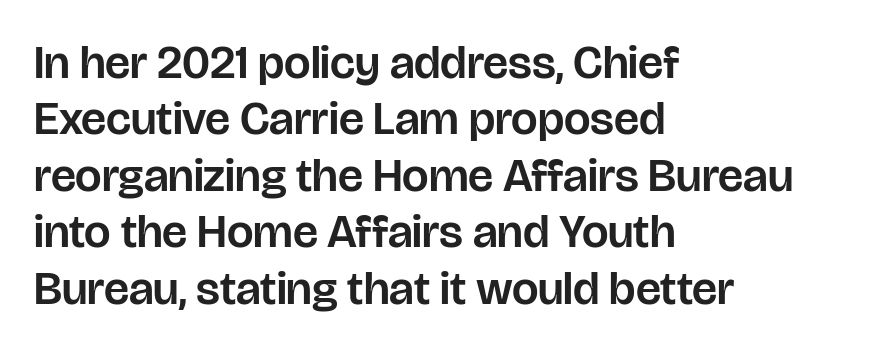
Letter spacing: default. Typeset ragged right — the left edge is the straight one. Is this a fixed-width face? No — the glyphs have proportional, varying widths. The space directly below the letters is spotless. Type style note: lacks serifs. The letters stand upright; this is a roman face.
